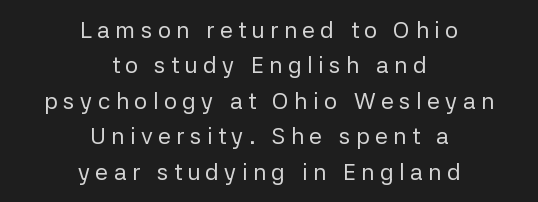
Posture: upright roman. The gaps between neighbouring characters are conspicuously large. These lines stack symmetrically, like a column narrowing and widening about its center. The space between consecutive lines is moderate. No word sits above an underline.
